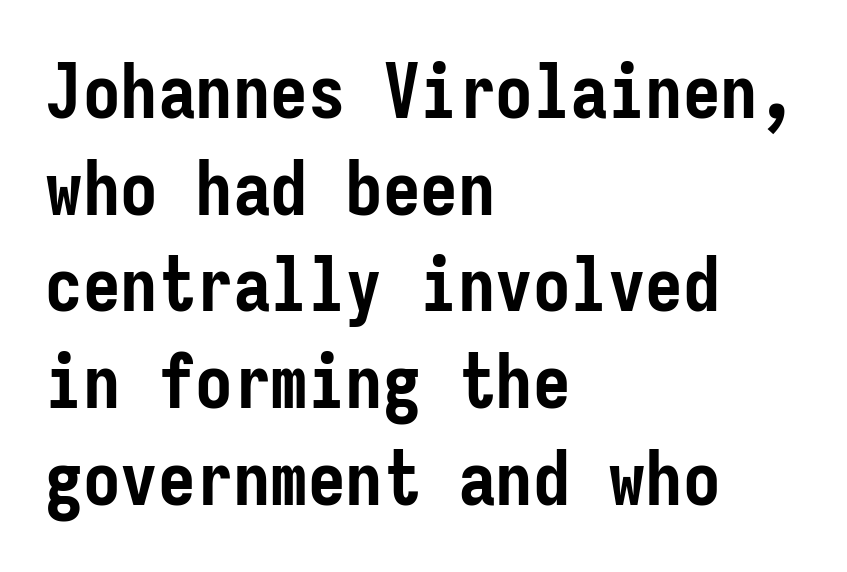
The image shows 75 px semibold, condensed sans-serif type, upright, monospaced; set left-aligned, normal line spacing (1.29x), normal letter spacing, not underlined; low stroke contrast and a medium x-height.
